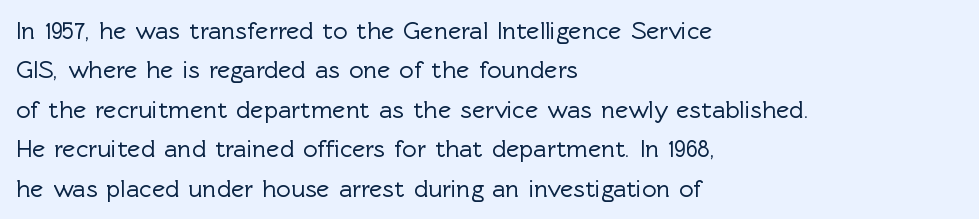
The setting favours the left margin, as ordinary paragraphs usually do. Is there any slant? The stems are plumb. A bare baseline throughout the passage. The letterforms sit shoulder to shoulder at normal distance. These lines sit exactly where default settings would place them.
